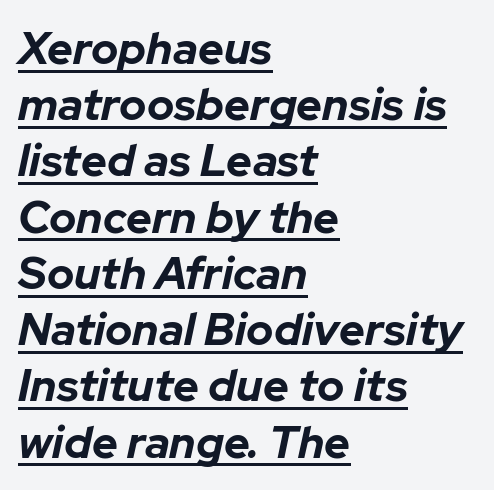
{"italic": "yes", "lean": "right", "slant_degrees": 12, "bold": "yes", "weight": "bold", "width": "normal", "stroke_contrast": "low", "x_height": "medium", "monospaced": "no", "underline": "yes", "align": "left", "line_spacing": "normal", "line_spacing_ratio": 1.25, "letter_spacing": "normal", "letter_spacing_em": 0.0, "glyph_px": 45}
